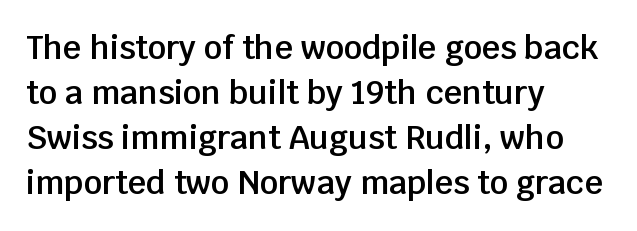
Q: Is the text bold? A: Semi-bold.
Q: Is the text italic (slanted)? A: No, it is upright.
Q: Is the typeface a serif or a sans-serif typeface? A: Sans-serif.
Q: Is the text underlined? A: No.
Q: How is the paragraph aligned? A: Left-aligned.
Q: Is the spacing between letters normal or unusually wide? A: Normal.
Q: Is the spacing between lines tight, normal or loose? A: Normal.
Q: Width (condensed, normal, or wide)? A: Normal.
Q: Stroke contrast? A: Low.
Q: x-height? A: Large.
Q: Monospaced? A: No.
